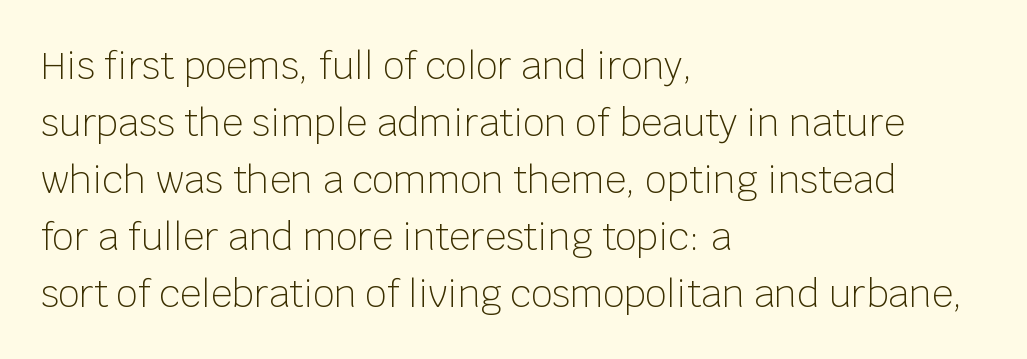
The image shows 37 px light sans-serif type, upright; set left-aligned, normal line spacing (1.54x), normal letter spacing, not underlined; low stroke contrast and a large x-height.
